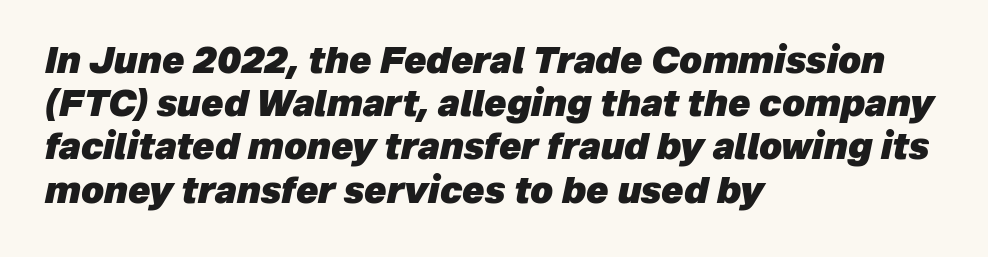
Rule under the text: the space is simply empty. Rendered with sloped, italic letterforms. Short note: letters normally spaced. As a designer I'd log this as weight 700, bold. A classic flush-left, rag-right setting is used for this passage.
